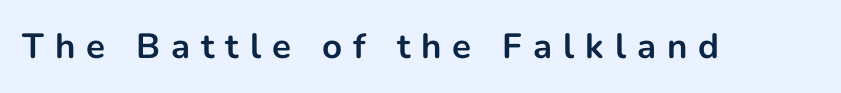
Q: Is the text bold? A: Yes.
Q: Is the text italic (slanted)? A: No, it is upright.
Q: Is the typeface a serif or a sans-serif typeface? A: Sans-serif.
Q: Is the text underlined? A: No.
Q: Is the spacing between letters normal or unusually wide? A: Unusually wide.
Q: Width (condensed, normal, or wide)? A: Normal.
Q: Stroke contrast? A: Low.
Q: x-height? A: Medium.
Q: Monospaced? A: No.
